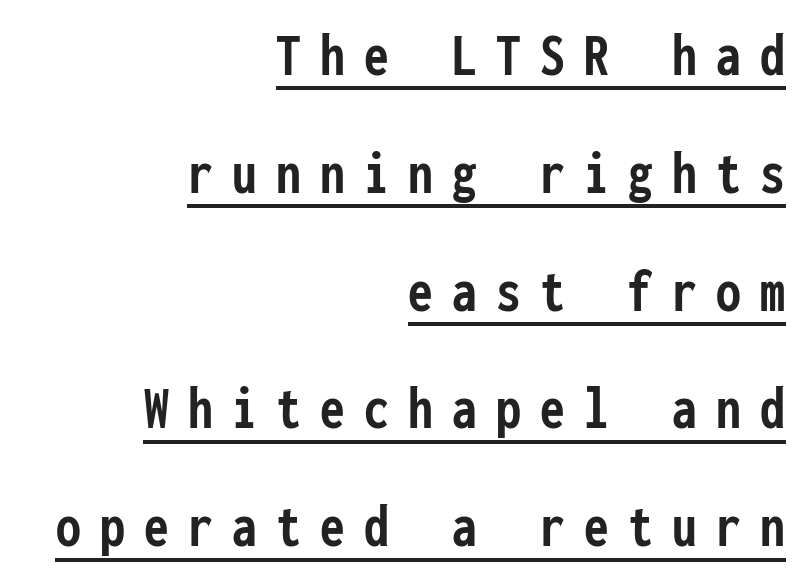
{"serif": "no", "italic": "no", "bold": "yes", "weight": "semibold", "width": "condensed", "stroke_contrast": "low", "x_height": "medium", "monospaced": "yes", "underline": "yes", "align": "right", "line_spacing": "loose", "line_spacing_ratio": 1.9, "letter_spacing": "wide", "letter_spacing_em": 0.31, "glyph_px": 62}
